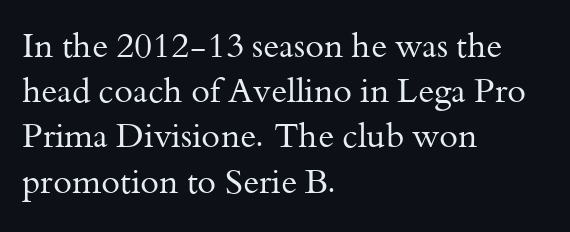
The typeface chosen for these lines features serifs. These lines keep a tight, regular rhythm from letter to letter. The rag falls on the right side of this text block. A typesetter would call this proportional, since set widths differ per character. A typesetter would call this leading conventional body-copy spacing.
